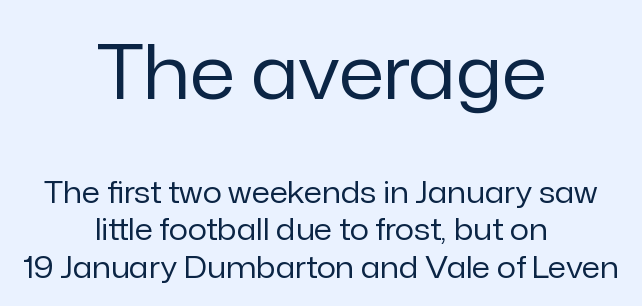
Serifs: no, the terminals of the letterforms are clean. These lines are centered, leaving both edges ragged. Is the stroke heavy? The answer is a plain regular-or-lighter. Proportional: the letters do not fall into vertical columns. If you measured baseline to baseline, you'd find a middling distance.
